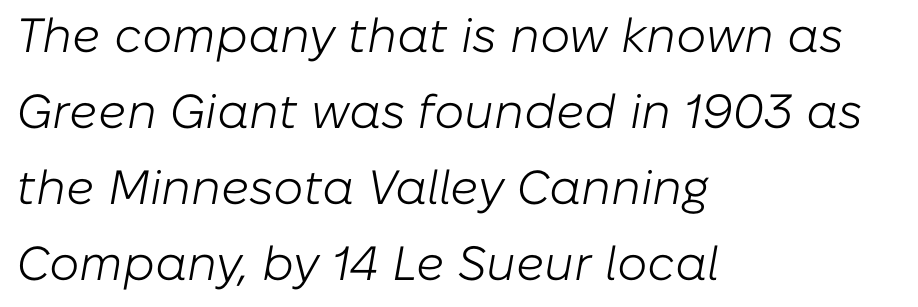
Which margin do the lines hug? The left one — the right edge is uneven. The gap between lines stays unmarked. These lines were composed using italics. Honestly, the row spacing looks completely unremarkable. The strokes are not fattened; the text isn't bold.
